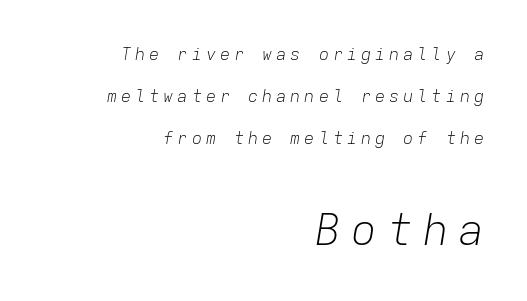
Q: Is the text bold? A: No.
Q: Is the text italic (slanted)? A: Yes, it leans right by about 9 degrees.
Q: Is the text underlined? A: No.
Q: How is the paragraph aligned? A: Right-aligned.
Q: Is the spacing between letters normal or unusually wide? A: Unusually wide.
Q: Is the spacing between lines tight, normal or loose? A: Loose.
Q: Which block of text is set in a larger size, the first (top) or the second (bottom)? A: The second (bottom) one.
Q: Width (condensed, normal, or wide)? A: Normal.
Q: Stroke contrast? A: Low.
Q: x-height? A: Medium.
Q: Monospaced? A: Yes.
